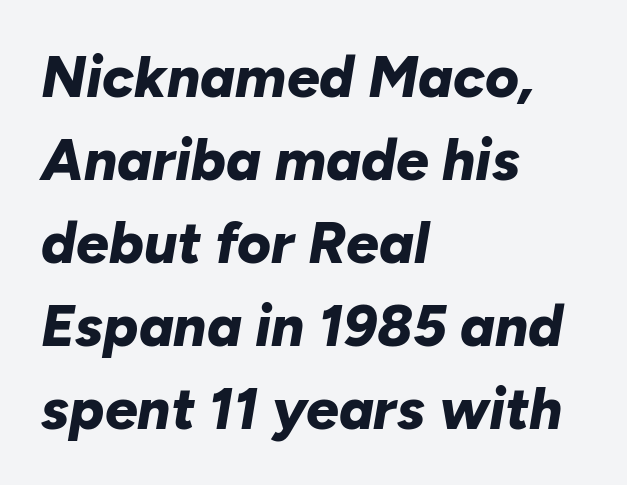
{"italic": "yes", "lean": "right", "slant_degrees": 10, "bold": "yes", "weight": "bold", "width": "normal", "stroke_contrast": "low", "x_height": "medium", "monospaced": "no", "underline": "no", "align": "left", "line_spacing": "normal", "line_spacing_ratio": 1.43, "letter_spacing": "normal", "letter_spacing_em": 0.0, "glyph_px": 58}
